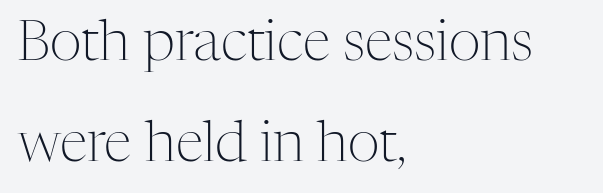
The image shows 56 px light serif type, upright; set left-aligned, line spacing 1.81x, normal letter spacing, not underlined; medium stroke contrast and a medium x-height.
